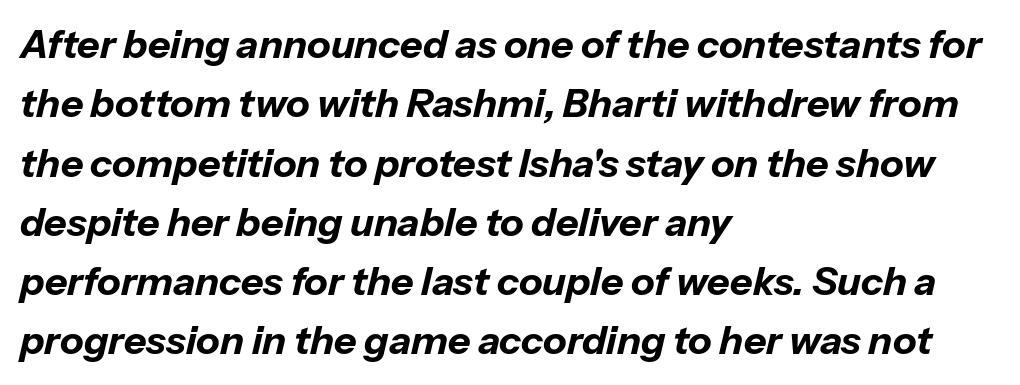
Is there much room between lines? A standard amount, neither cramped nor airy. Underline: absent. The rendering uses natural spacing where letterforms have individual widths. Which margin do the lines hug? The left one — the right edge is uneven. Short note: letters normally spaced.
